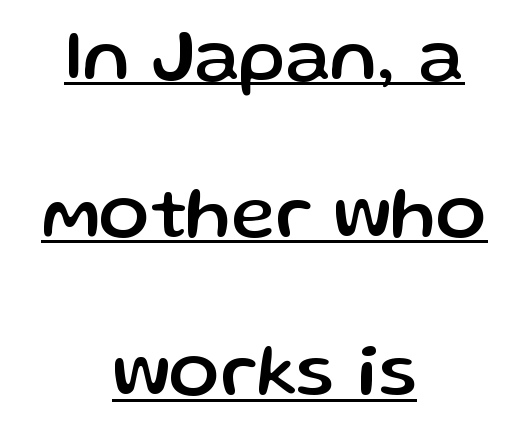
The passage shown is typed in a proportional face where columns would drift. Characters remain perfectly vertical along every line. You could call the tracking neutral — neither tight nor loose. The paragraph has two soft edges and a firm central axis.
